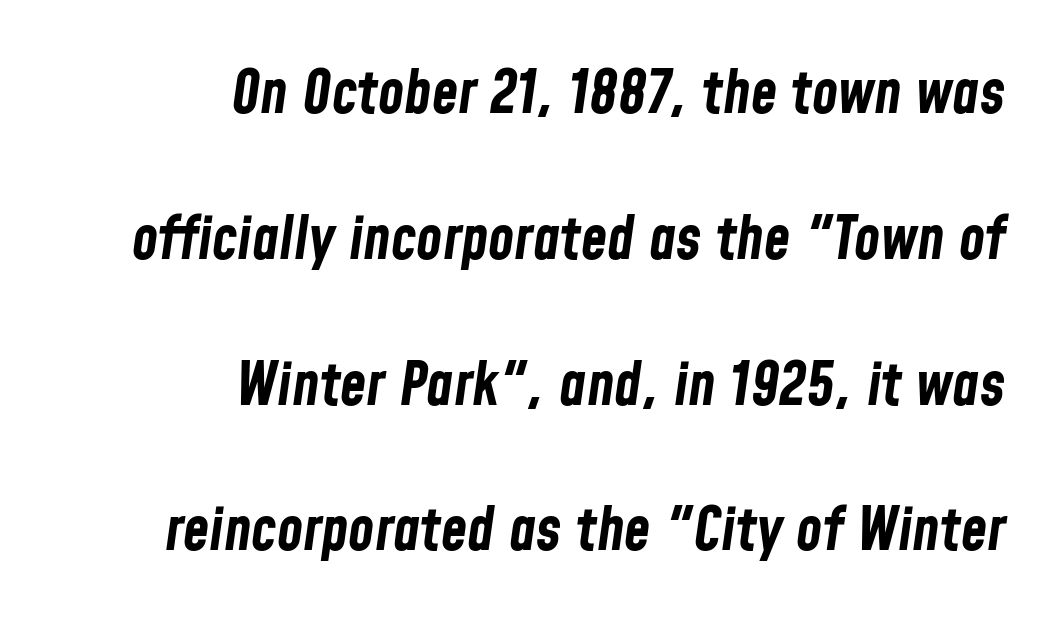
The image shows 60 px bold, condensed type, italic (leaning right); set right-aligned, loose line spacing (2.43x), normal letter spacing, not underlined; low stroke contrast and a medium x-height.
